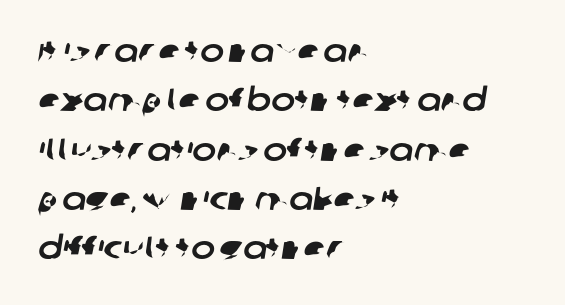
Q: Is the typeface a serif or a sans-serif typeface? A: Sans-serif.
Q: Is the text underlined? A: No.
Q: How is the paragraph aligned? A: Left-aligned.
Q: Is the spacing between letters normal or unusually wide? A: Normal.
Q: Is the spacing between lines tight, normal or loose? A: Normal.
Q: Width (condensed, normal, or wide)? A: Normal.
Q: Stroke contrast? A: Low.
Q: x-height? A: Large.
Q: Monospaced? A: No.
